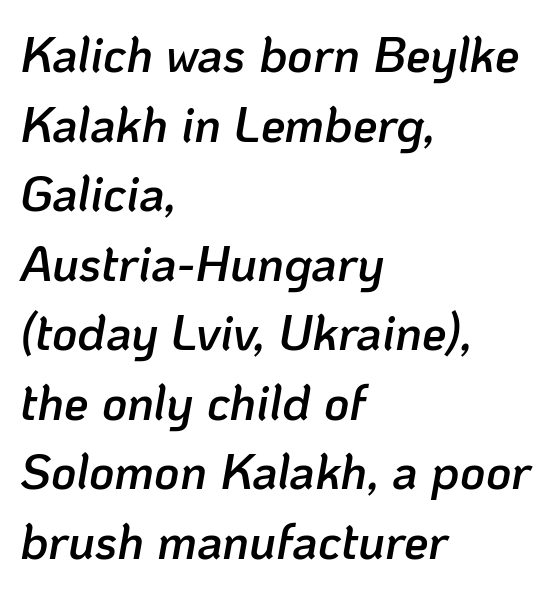
The image shows 49 px semibold type, italic (leaning right); set left-aligned, normal line spacing (1.42x), normal letter spacing, not underlined; low stroke contrast and a medium x-height.
